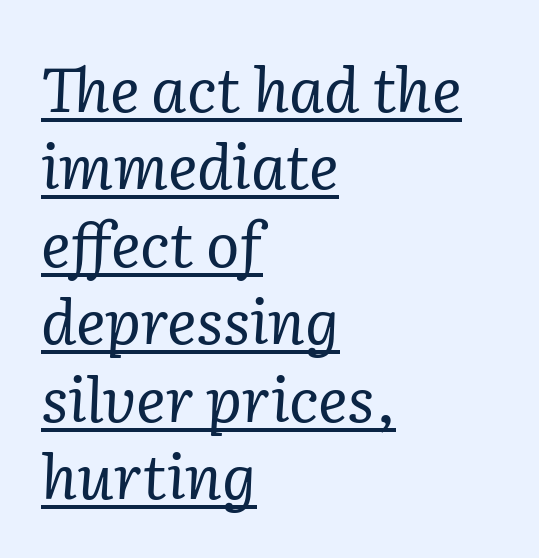
The image shows 62 px regular-weight serif type, italic (leaning right); set left-aligned, normal line spacing (1.25x), normal letter spacing, underlined; low stroke contrast and a medium x-height.
